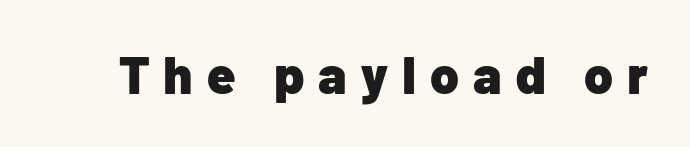
The image shows 52 px heavy sans-serif type, upright; set unusually wide letter spacing (+0.27 em), not underlined; low stroke contrast and a medium x-height.
